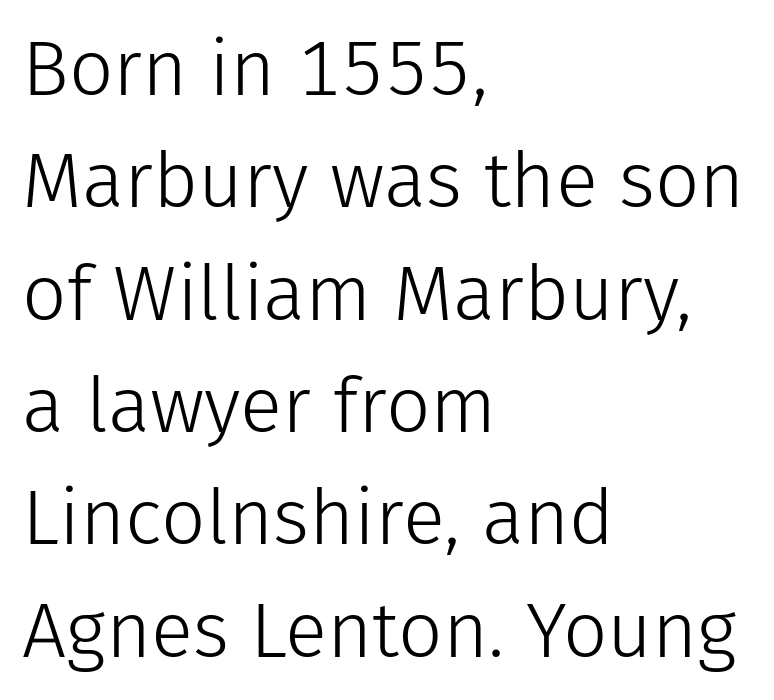
The image shows 78 px light sans-serif type, upright; set left-aligned, normal line spacing (1.44x), normal letter spacing, not underlined; low stroke contrast and a medium x-height.
